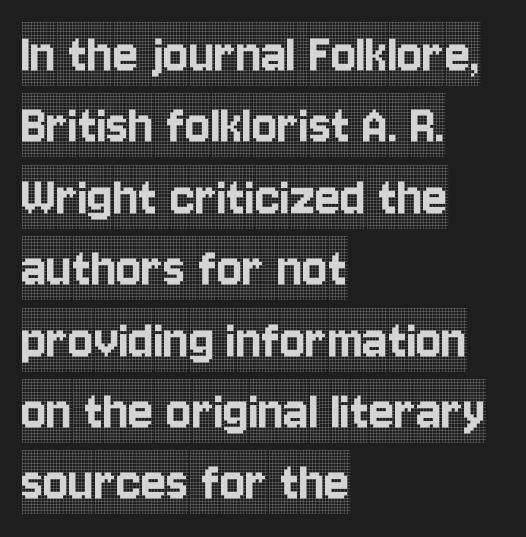
{"serif": "yes", "italic": "no", "width": "condensed", "x_height": "large", "monospaced": "no", "underline": "no", "align": "left", "line_spacing_ratio": 1.21, "letter_spacing": "normal", "letter_spacing_em": 0.0, "glyph_px": 59}
